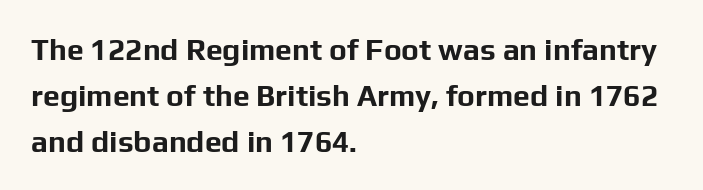
Q: Is the text bold? A: Yes.
Q: Is the text italic (slanted)? A: No, it is upright.
Q: Is the typeface a serif or a sans-serif typeface? A: Sans-serif.
Q: Is the text underlined? A: No.
Q: How is the paragraph aligned? A: Left-aligned.
Q: Is the spacing between letters normal or unusually wide? A: Normal.
Q: Is the spacing between lines tight, normal or loose? A: Normal.
Q: Width (condensed, normal, or wide)? A: Normal.
Q: Stroke contrast? A: Low.
Q: x-height? A: Medium.
Q: Monospaced? A: No.
